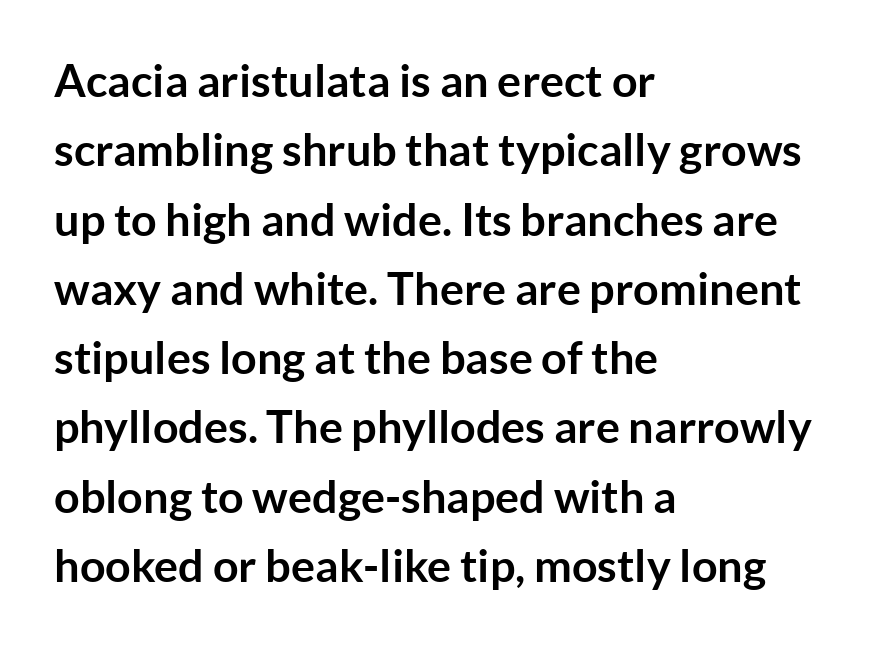
The image shows 45 px semibold sans-serif type, upright; set left-aligned, normal line spacing (1.54x), normal letter spacing, not underlined; low stroke contrast and a medium x-height.
